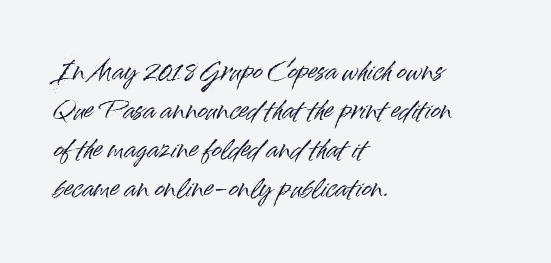
Q: Is the text italic (slanted)? A: Yes.
Q: Is the text underlined? A: No.
Q: How is the paragraph aligned? A: Left-aligned.
Q: Is the spacing between letters normal or unusually wide? A: Normal.
Q: Is the spacing between lines tight, normal or loose? A: Normal.
